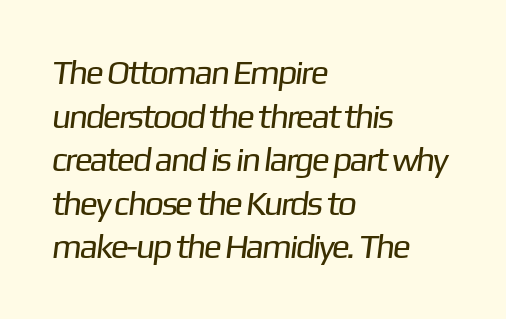
The image shows 34 px regular-weight sans-serif type; set left-aligned, normal line spacing (1.28x), normal letter spacing, not underlined; low stroke contrast and a medium x-height.
